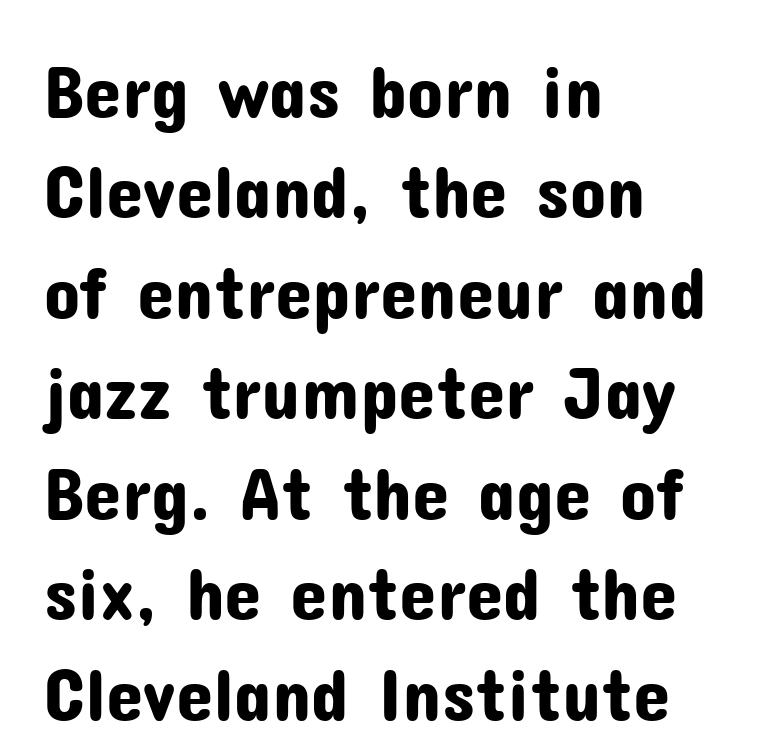
The image shows 75 px sans-serif type, upright; set left-aligned, normal line spacing (1.34x), normal letter spacing, not underlined; low stroke contrast and a medium x-height.
